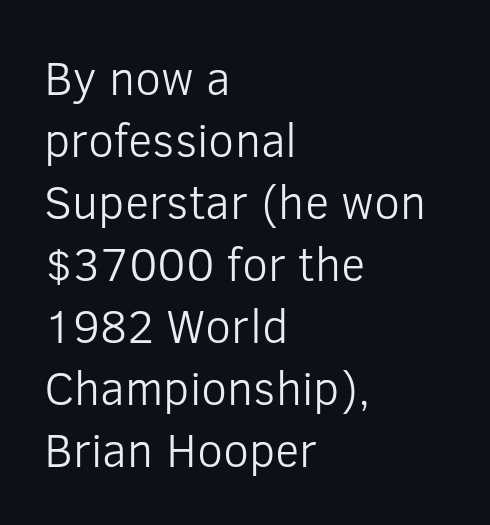
The image shows 47 px light sans-serif type, upright; set left-aligned, normal line spacing (1.32x), normal letter spacing, not underlined; low stroke contrast and a medium x-height.
